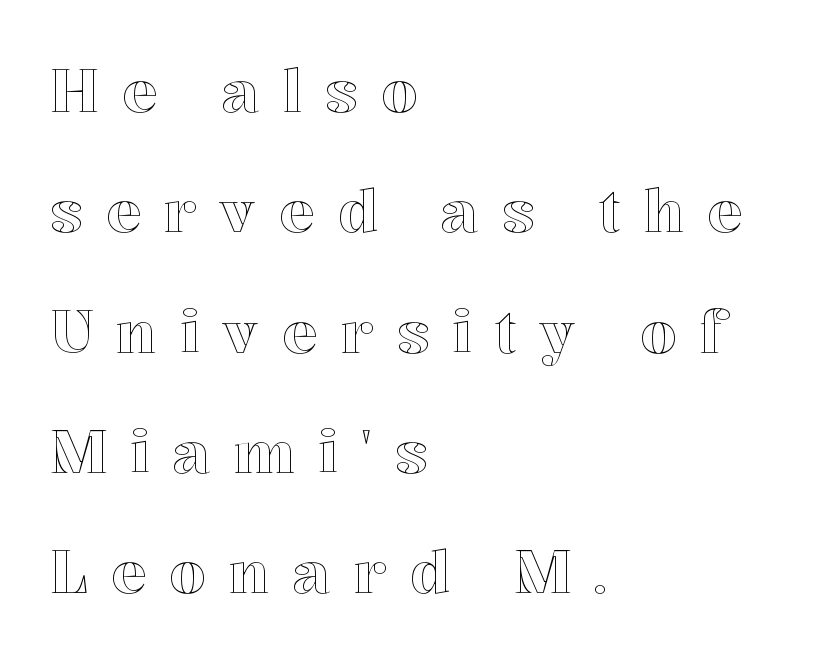
The specimen reads as upright at a glance. These lines stack with their left ends in a neat column. Words float on clear page, feet unadorned. Loosely led — the rows are spread out. Tracking value appears strongly positive — letters spread wide.
